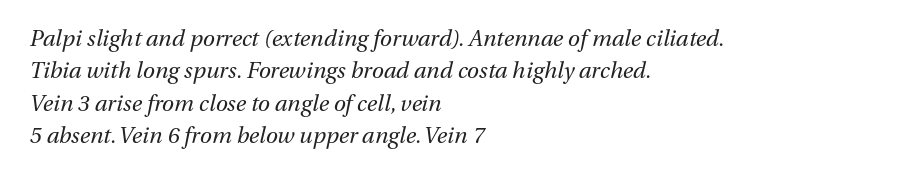
{"italic": "yes", "lean": "right", "slant_degrees": 13, "bold": "no", "underline": "no", "align": "left", "line_spacing": "normal", "line_spacing_ratio": 1.47, "letter_spacing": "normal", "letter_spacing_em": 0.0, "glyph_px": 22}
